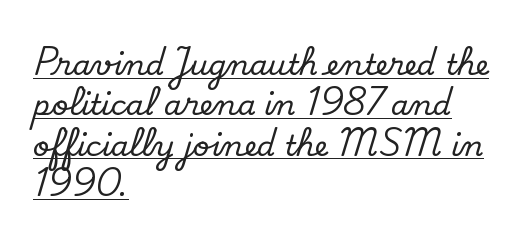
{"serif": "yes", "width": "normal", "stroke_contrast": "low", "x_height": "small", "monospaced": "no", "underline": "yes", "align": "left", "line_spacing": "normal", "line_spacing_ratio": 1.39, "letter_spacing": "normal", "letter_spacing_em": 0.0, "glyph_px": 29}
